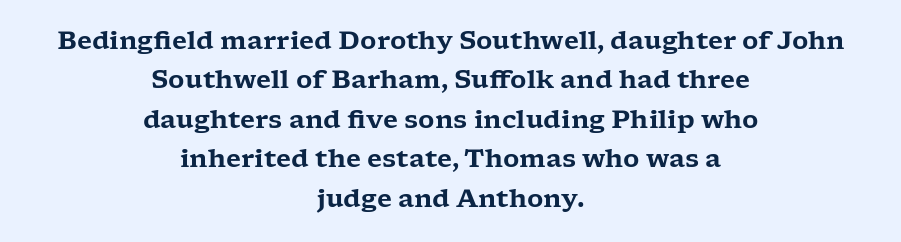
Observe the ordinary spacing: letters are neighbours, not strangers. The passage shown stacks its lines at a standard gap. The text block is weighted toward neither margin, spreading evenly from the middle. This is roman type, the default non-slanted kind.
